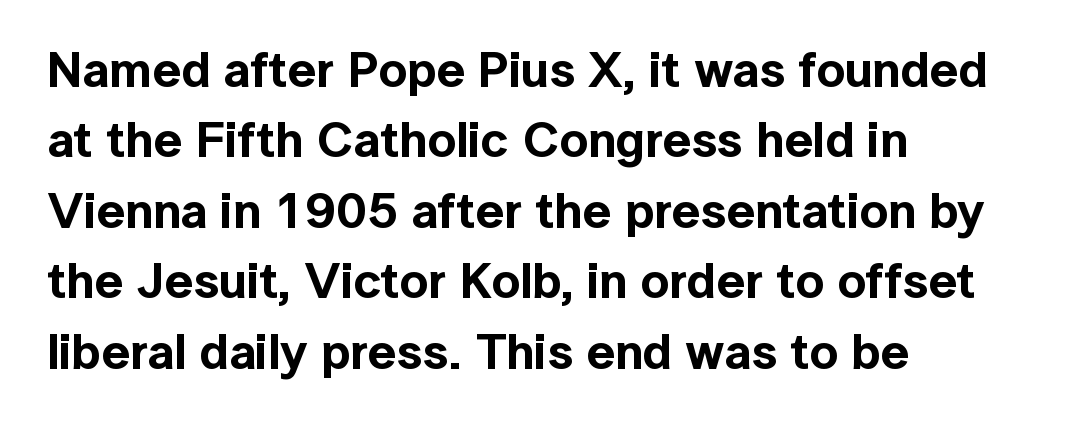
Notice how descenders clear the ascenders below comfortably — that's standard leading. The rendering anchors every line to the left-hand side. Type style note: lacks serifs. Observe the ordinary spacing: letters are neighbours, not strangers.
